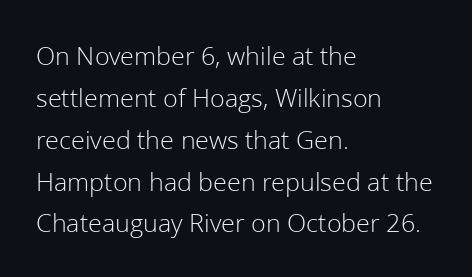
The image shows 27 px text type, upright; set left-aligned, normal line spacing (1.55x), normal letter spacing, not underlined.
